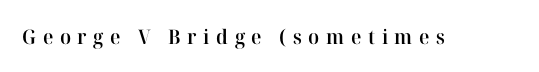
I'd describe the lettering as semibold — firm but not a full bold. Characters remain perfectly vertical along every line. Any mark beneath the type? The region is blank. In terms of letterspacing, this is a distinctly airy, spread setting.
